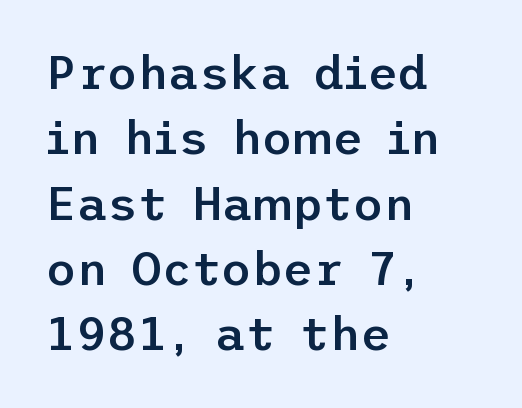
Posture: upright roman. Set as a demibold, roughly 600 on the weight scale. A typesetter would label this face a sans. Teacher's note: observe the even left margin — that is flush-left alignment. The words here are not underlined.
